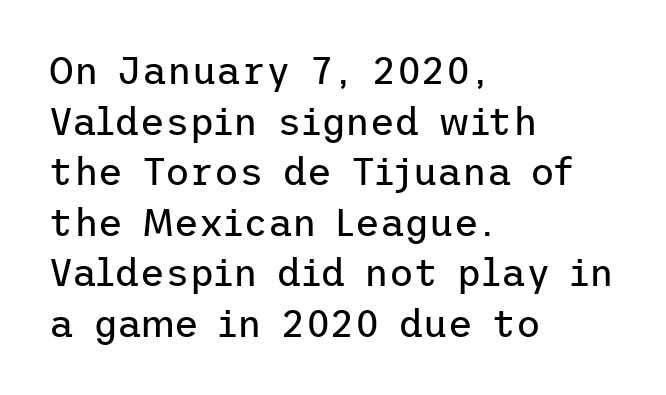
The image shows 38 px regular-weight sans-serif type, upright; set left-aligned, normal line spacing (1.33x), normal letter spacing, not underlined; low stroke contrast and a medium x-height.
